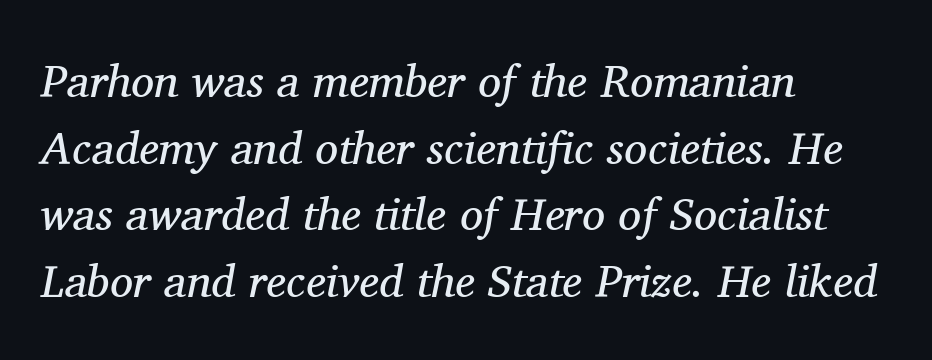
{"serif": "yes", "italic": "yes", "lean": "right", "slant_degrees": 11, "bold": "no", "weight": "regular", "width": "normal", "stroke_contrast": "medium", "x_height": "medium", "monospaced": "no", "underline": "no", "align": "left", "line_spacing": "normal", "line_spacing_ratio": 1.45, "letter_spacing": "normal", "letter_spacing_em": 0.0, "glyph_px": 46}
